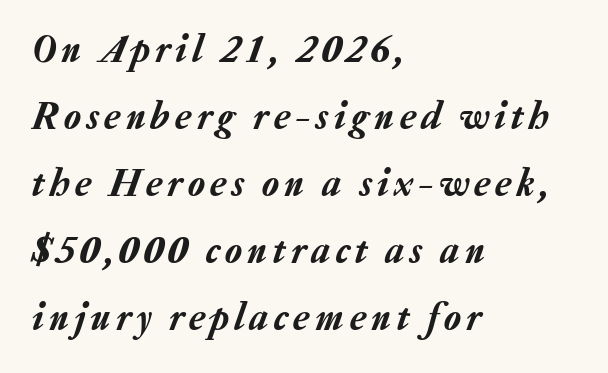
{"italic": "yes", "lean": "right", "slant_degrees": 20, "width": "normal", "stroke_contrast": "low", "x_height": "medium", "monospaced": "no", "underline": "no", "align": "left", "line_spacing_ratio": 1.72, "glyph_px": 39}
